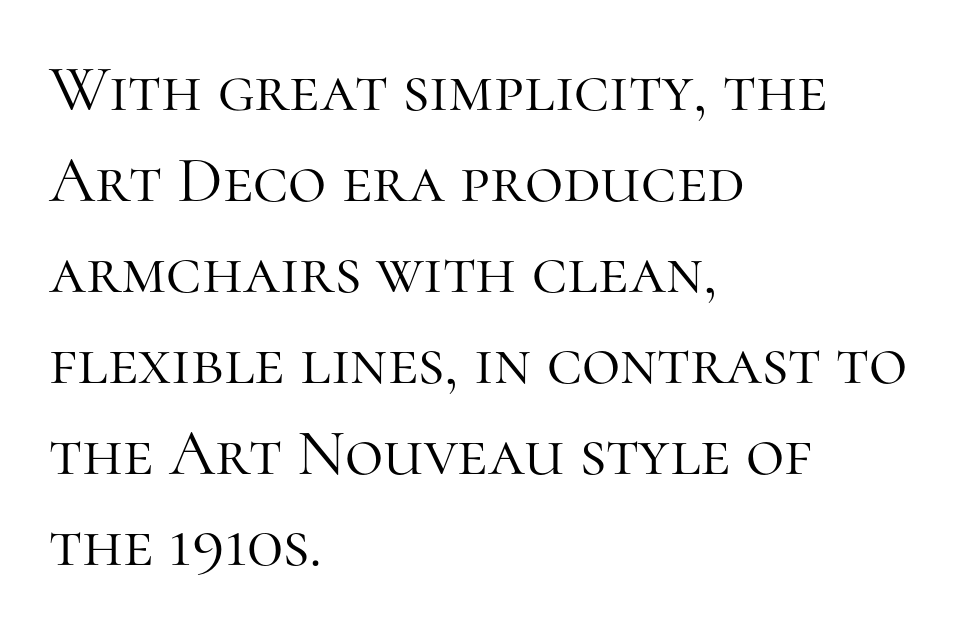
The image shows 66 px light serif type, upright; set left-aligned, normal line spacing (1.38x), normal letter spacing, not underlined; high stroke contrast and a medium x-height.
